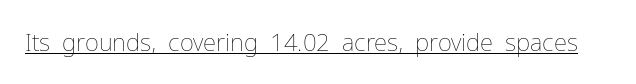
Q: Is the text bold? A: No.
Q: Is the text italic (slanted)? A: No, it is upright.
Q: Is the text underlined? A: Yes.
Q: Is the spacing between letters normal or unusually wide? A: Normal.
